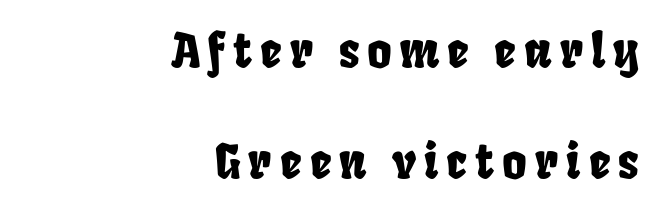
{"serif": "no", "width": "condensed", "stroke_contrast": "low", "x_height": "large", "monospaced": "no", "underline": "no", "align": "right", "line_spacing": "loose", "line_spacing_ratio": 2.36, "glyph_px": 47}
